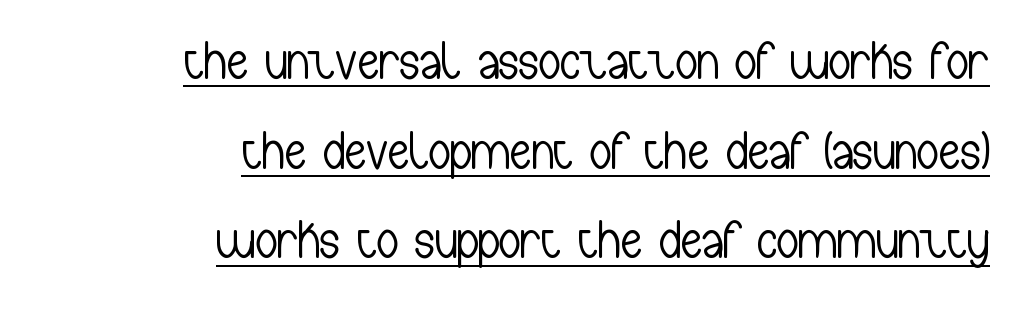
Here the designer chose a conventional face with non-uniform glyph widths. Typographically, this falls in the sans-serif category. A rule runs beneath these lines of type. Tracking value appears to be zero — textbook default spacing. How would I describe the line gaps? Plain and ordinary. These lines were composed using upright roman letters.
